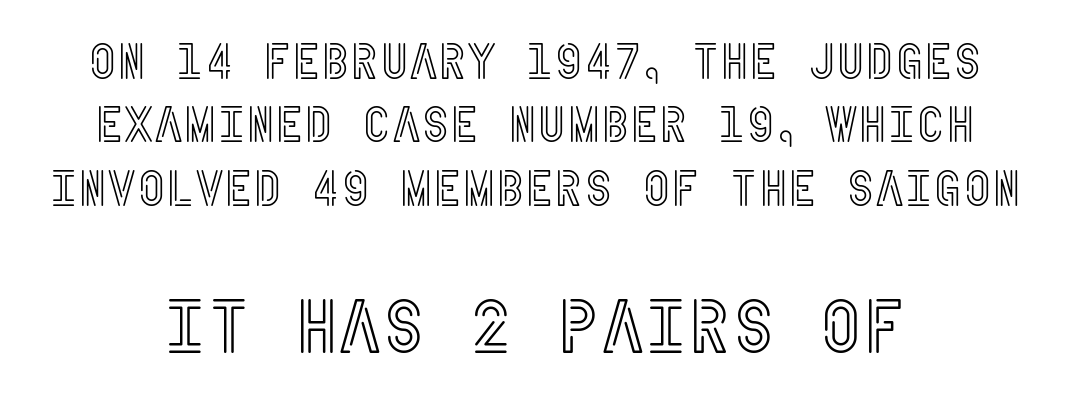
The image shows 75 px condensed type, upright; set centered, normal line spacing (1.27x), normal letter spacing, not underlined; the second (bottom) block is 1.5x larger; a large x-height.
